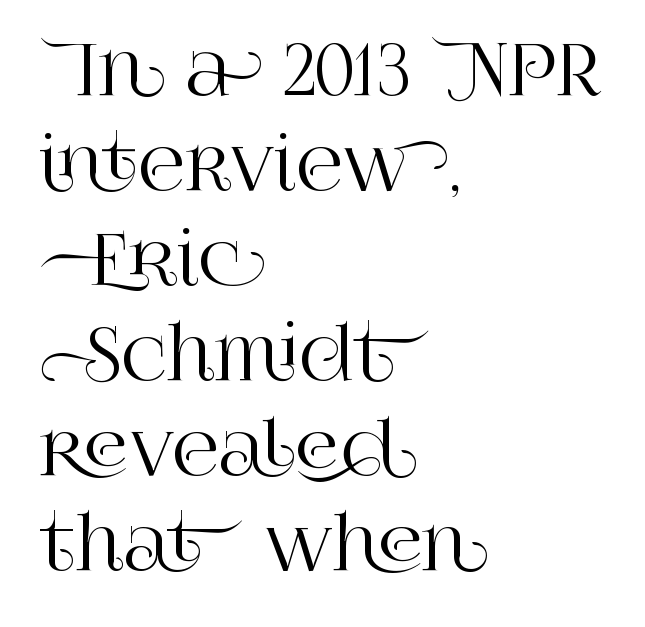
{"serif": "yes", "italic": "no", "width": "normal", "stroke_contrast": "high", "x_height": "large", "monospaced": "no", "underline": "no", "align": "left", "line_spacing": "normal", "line_spacing_ratio": 1.32, "letter_spacing": "normal", "letter_spacing_em": 0.0, "glyph_px": 72}
